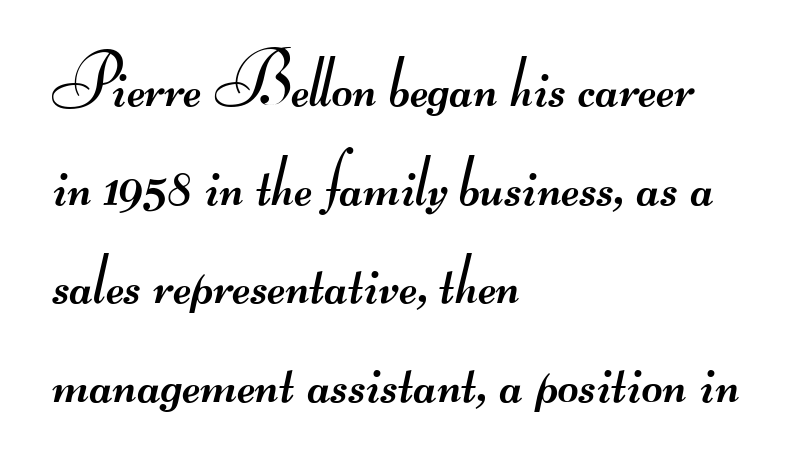
{"serif": "no", "bold": "no", "weight": "regular", "width": "wide", "stroke_contrast": "medium", "monospaced": "no", "underline": "no", "align": "left", "line_spacing": "normal", "line_spacing_ratio": 1.37, "letter_spacing": "normal", "letter_spacing_em": 0.0, "glyph_px": 72}
